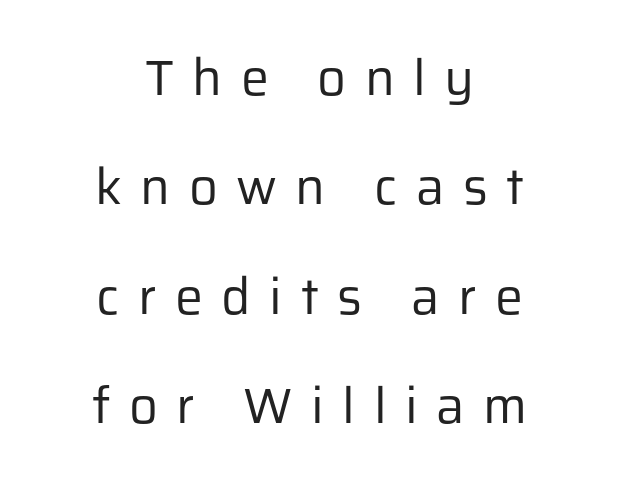
Q: Is the text bold? A: No.
Q: Is the text italic (slanted)? A: No, it is upright.
Q: Is the typeface a serif or a sans-serif typeface? A: Sans-serif.
Q: Is the text underlined? A: No.
Q: How is the paragraph aligned? A: Centered.
Q: Is the spacing between letters normal or unusually wide? A: Unusually wide.
Q: Is the spacing between lines tight, normal or loose? A: Loose.
Q: Width (condensed, normal, or wide)? A: Normal.
Q: Stroke contrast? A: Low.
Q: x-height? A: Medium.
Q: Monospaced? A: No.
